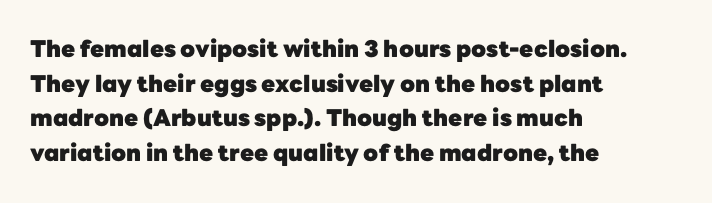
Every stem runs plumb, perpendicular to the baseline. The typesetting leans heavy: a genuine bold. Anything drawn beneath the words? Only blank space. The paragraph shown leans on its left margin. In terms of letterspacing, this is plain default setting. The space between consecutive lines is moderate.
